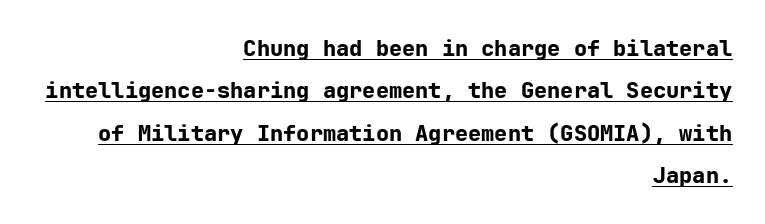
Q: Is the text bold? A: Yes.
Q: Is the text italic (slanted)? A: No, it is upright.
Q: Is the text underlined? A: Yes.
Q: How is the paragraph aligned? A: Right-aligned.
Q: Is the spacing between letters normal or unusually wide? A: Normal.
Q: Is the spacing between lines tight, normal or loose? A: Loose.
